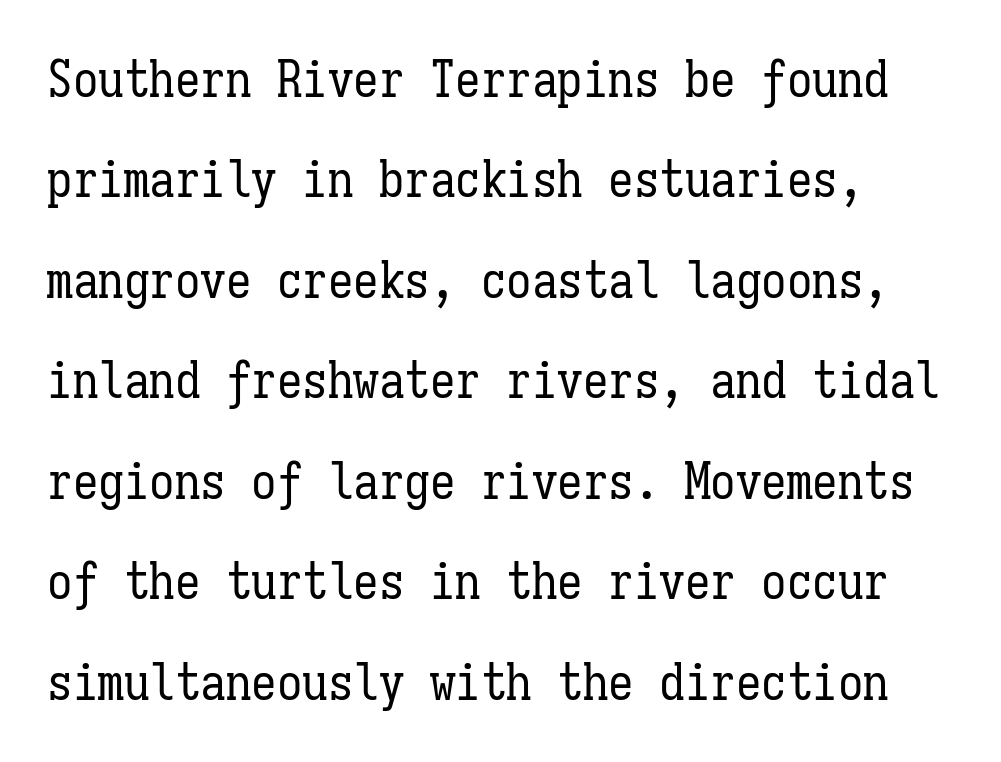
{"italic": "no", "bold": "no", "weight": "regular", "width": "condensed", "stroke_contrast": "low", "x_height": "medium", "monospaced": "yes", "underline": "no", "align": "left", "line_spacing": "loose", "line_spacing_ratio": 1.97, "letter_spacing": "normal", "letter_spacing_em": 0.0, "glyph_px": 51}
